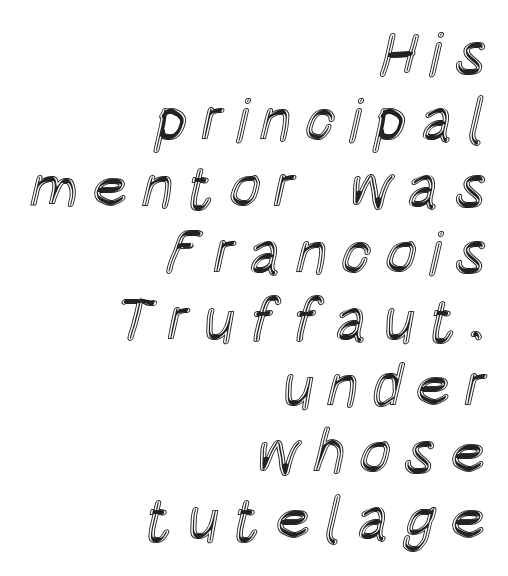
Q: Is the text italic (slanted)? A: Yes.
Q: Is the text underlined? A: No.
Q: How is the paragraph aligned? A: Right-aligned.
Q: Is the spacing between letters normal or unusually wide? A: Unusually wide.
Q: Is the spacing between lines tight, normal or loose? A: Tight.
Q: Width (condensed, normal, or wide)? A: Condensed.
Q: x-height? A: Large.
Q: Monospaced? A: No.
